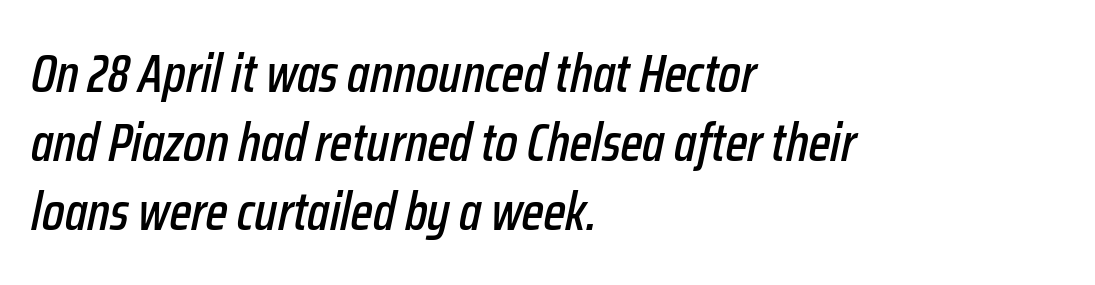
The image shows 53 px condensed type, italic (leaning right); set left-aligned, normal line spacing (1.3x), normal letter spacing, not underlined; low stroke contrast and a medium x-height.
